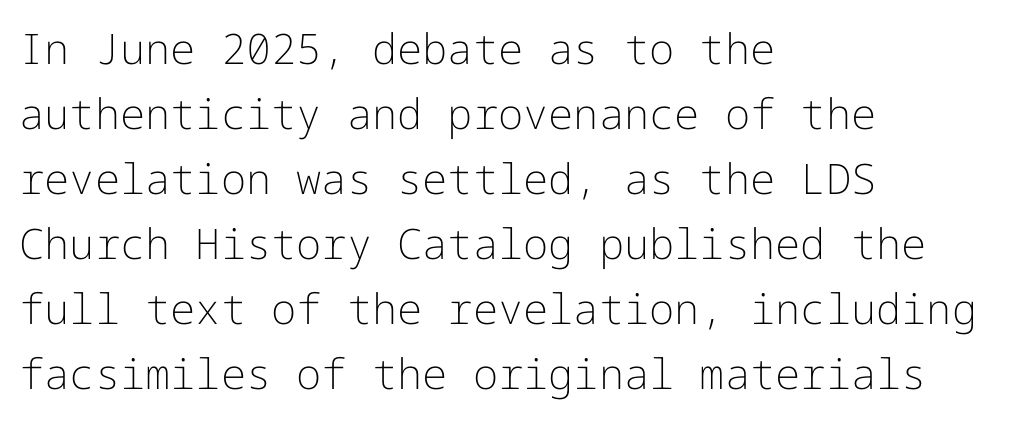
Q: Is the text bold? A: No.
Q: Is the text italic (slanted)? A: No, it is upright.
Q: Is the typeface a serif or a sans-serif typeface? A: Sans-serif.
Q: Is the text underlined? A: No.
Q: How is the paragraph aligned? A: Left-aligned.
Q: Is the spacing between letters normal or unusually wide? A: Normal.
Q: Is the spacing between lines tight, normal or loose? A: Normal.
Q: Width (condensed, normal, or wide)? A: Normal.
Q: Stroke contrast? A: Low.
Q: x-height? A: Medium.
